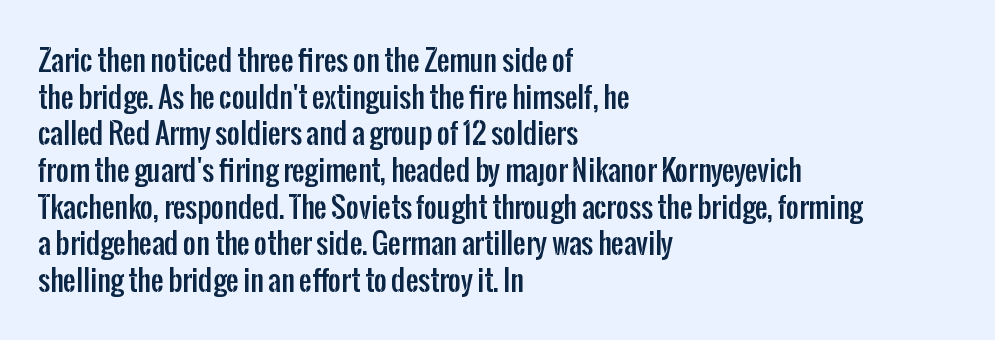
The image shows 28 px condensed sans-serif type, upright; set left-aligned, normal line spacing (1.31x), normal letter spacing, not underlined; low stroke contrast and a medium x-height.
